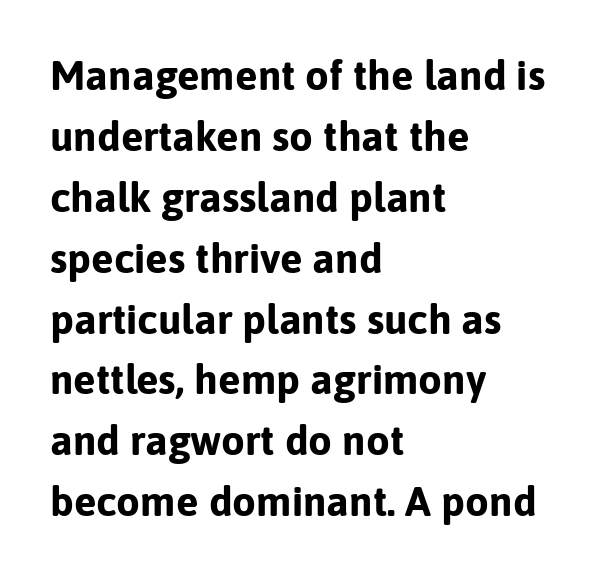
Q: Is the text bold? A: Yes.
Q: Is the text italic (slanted)? A: No, it is upright.
Q: Is the typeface a serif or a sans-serif typeface? A: Sans-serif.
Q: Is the text underlined? A: No.
Q: How is the paragraph aligned? A: Left-aligned.
Q: Is the spacing between letters normal or unusually wide? A: Normal.
Q: Is the spacing between lines tight, normal or loose? A: Normal.
Q: Width (condensed, normal, or wide)? A: Normal.
Q: Stroke contrast? A: Low.
Q: x-height? A: Medium.
Q: Monospaced? A: No.
